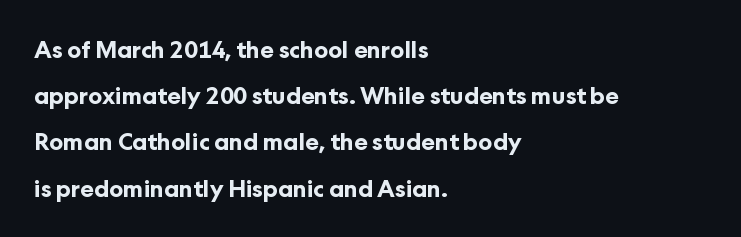
Here the glyphs are tracked normally, forming tight word shapes. Typeset ragged right — the left edge is the straight one. Quick note: underline off. Designer's note — italics off, roman on. Line spacing here is loose. Heft: maximum for text — a bold.
